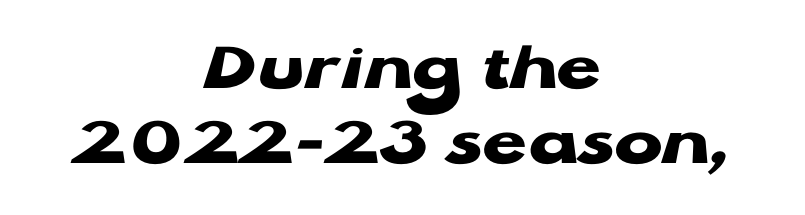
What kind of face is this? One without serifs — a sans. Here the glyphs are tracked normally, forming tight word shapes. Caption: bold face, heavy strokes. You could barely slide anything between these rows. Spacing verdict: proportional, widths tailored to each character.
